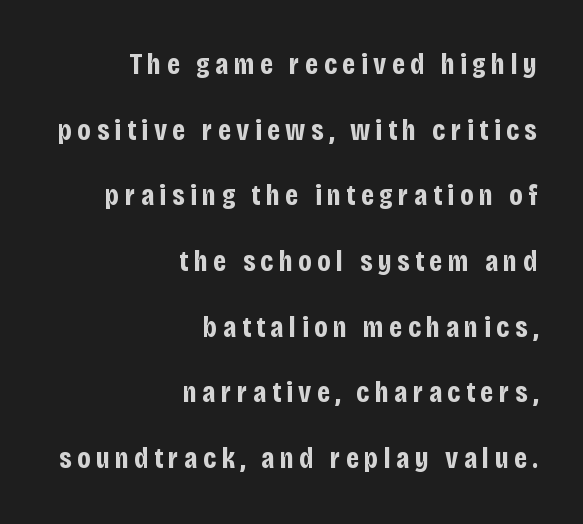
{"serif": "no", "italic": "no", "bold": "yes", "weight": "bold", "width": "condensed", "stroke_contrast": "low", "x_height": "large", "monospaced": "no", "underline": "no", "align": "right", "line_spacing": "loose", "line_spacing_ratio": 2.19, "glyph_px": 30}
